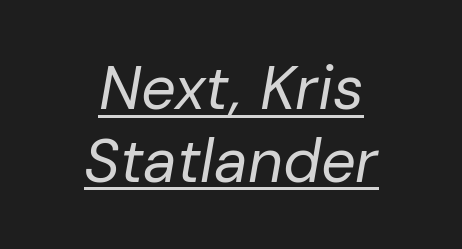
The image shows 61 px regular-weight type, italic (leaning right); set centered, line spacing 1.19x, normal letter spacing, underlined; low stroke contrast and a medium x-height.
